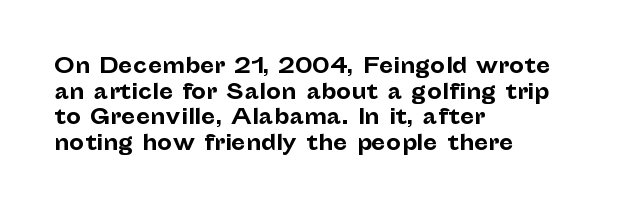
The image shows 21 px bold type, upright; set left-aligned, line spacing 1.22x, normal letter spacing, not underlined.
